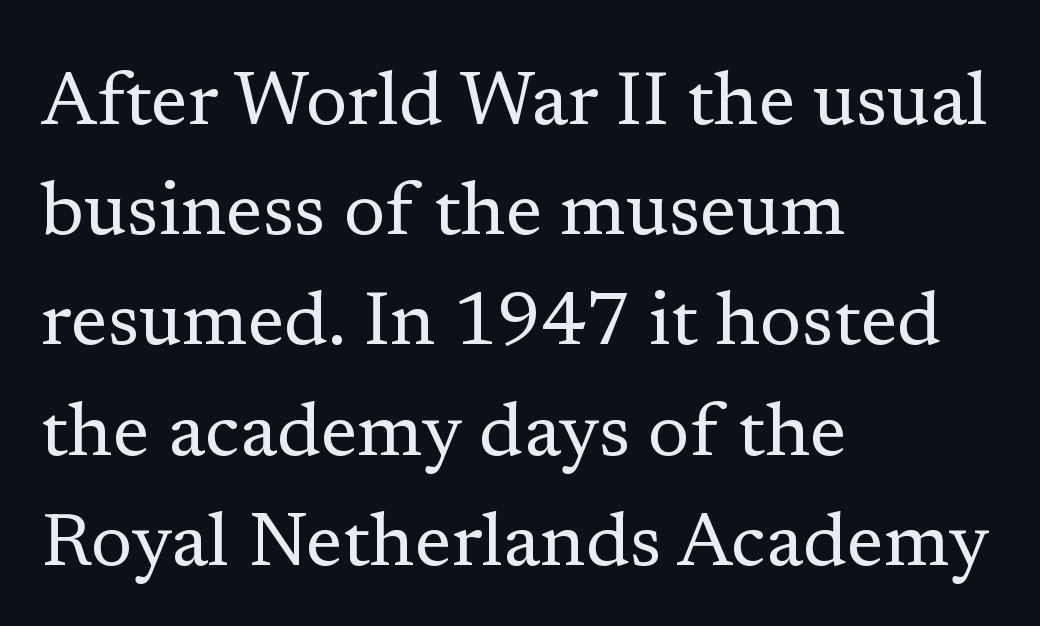
{"serif": "yes", "italic": "no", "bold": "no", "weight": "regular", "width": "normal", "stroke_contrast": "low", "x_height": "medium", "monospaced": "no", "underline": "no", "align": "left", "line_spacing": "normal", "line_spacing_ratio": 1.45, "letter_spacing": "normal", "letter_spacing_em": 0.0, "glyph_px": 76}
